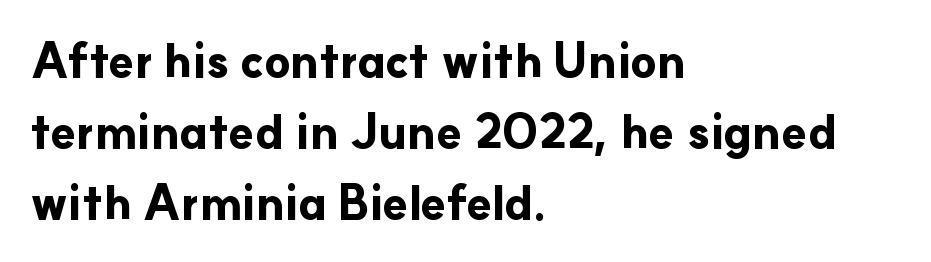
Q: Is the text bold? A: Yes.
Q: Is the text italic (slanted)? A: No, it is upright.
Q: Is the typeface a serif or a sans-serif typeface? A: Sans-serif.
Q: Is the text underlined? A: No.
Q: How is the paragraph aligned? A: Left-aligned.
Q: Is the spacing between letters normal or unusually wide? A: Normal.
Q: Is the spacing between lines tight, normal or loose? A: Normal.
Q: Width (condensed, normal, or wide)? A: Normal.
Q: Stroke contrast? A: Low.
Q: x-height? A: Small.
Q: Monospaced? A: No.
